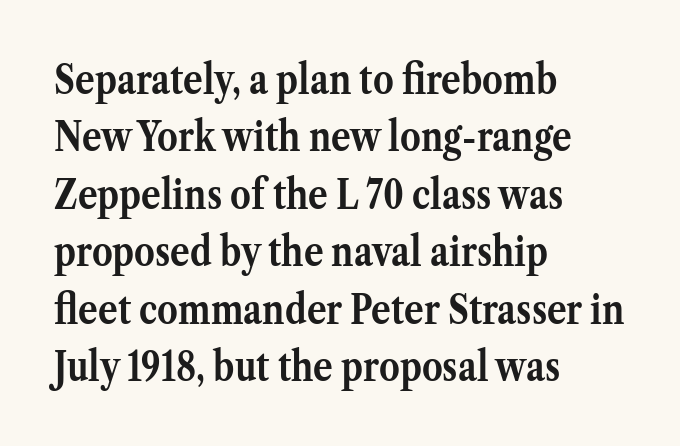
{"serif": "yes", "italic": "no", "bold": "yes", "weight": "semibold", "width": "normal", "stroke_contrast": "medium", "x_height": "medium", "monospaced": "no", "underline": "no", "align": "left", "line_spacing": "normal", "line_spacing_ratio": 1.4, "letter_spacing": "normal", "letter_spacing_em": 0.0, "glyph_px": 41}
